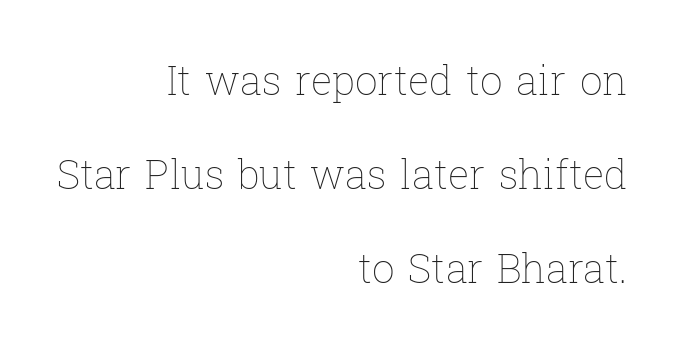
Posture: straight, roman, zero tilt. The letters look calm and open, with moderate or lighter stems. What stands out about the letter spacing? Nothing — it is the standard amount. Varying glyph widths throughout — classic text-font behaviour.
